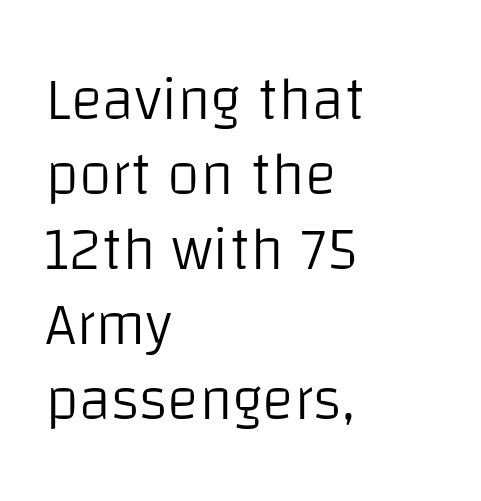
The compositor pushed each line to the left boundary. What kind of face is this? One without serifs — a sans. Summary of vertical rhythm: regular, with standard interline spacing. Ordinary non-slanted type is in use. The letterforms sit at book weight or below.
